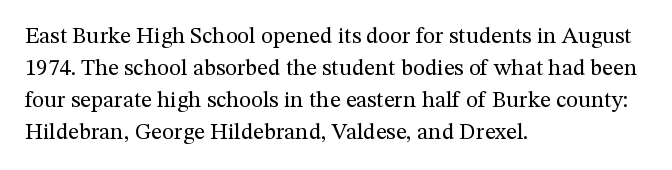
Caption: standard tracking, unaltered. Does the leading feel generous? No, just average. The lines are quadded left. Check the space under the baseline: it is left empty.
